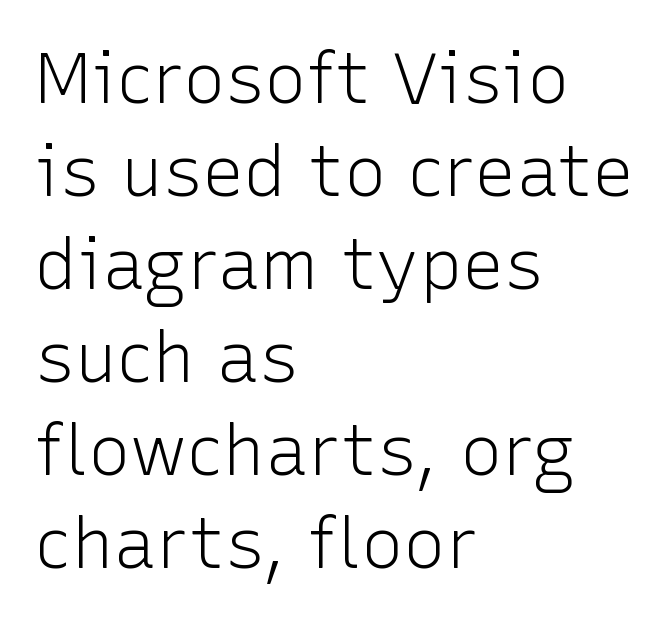
The image shows 71 px light sans-serif type, upright; set left-aligned, normal line spacing (1.31x), normal letter spacing, not underlined; low stroke contrast and a medium x-height.
